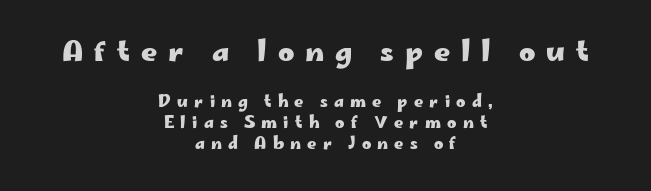
The image shows 28 px heavy, wide sans-serif type, upright; set centered, normal line spacing (1.31x), unusually wide letter spacing (+0.39 em), not underlined; the first (top) block is 1.75x larger; low stroke contrast and a small x-height.
